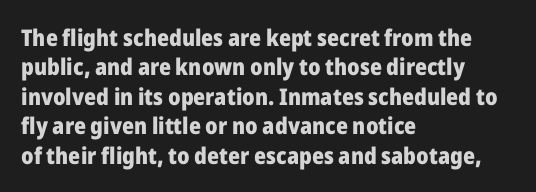
In terms of posture, this sample is upright. Whoever set this chose a conventional vertical rhythm. The space directly below the letters is spotless. A typesetter would call this zero additional tracking.
